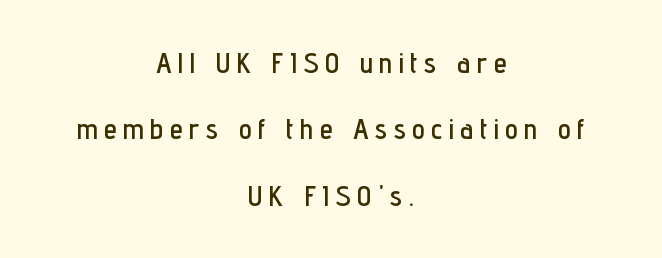
A bare baseline throughout the passage. This sample uses expanded letter spacing, leaving extra air between glyphs. Classification — sans serif. Does the lettering tilt? It doesn't — this is upright. Line starts and ends both wander, symmetrically. Character widths vary here, with narrow letters taking less room than wide ones.
